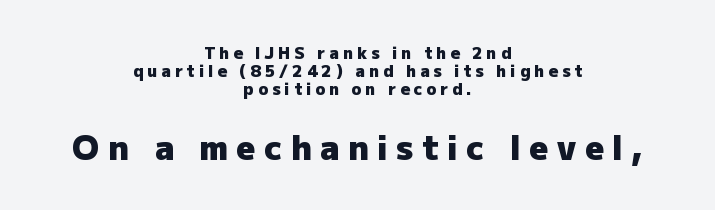
{"serif": "no", "italic": "no", "bold": "yes", "weight": "heavy", "width": "normal", "stroke_contrast": "low", "x_height": "medium", "monospaced": "no", "underline": "no", "align": "center", "line_spacing": "tight", "line_spacing_ratio": 1.13, "letter_spacing": "wide", "letter_spacing_em": 0.26, "larger_block": "second", "size_ratio": 2.06, "glyph_px": 33}
